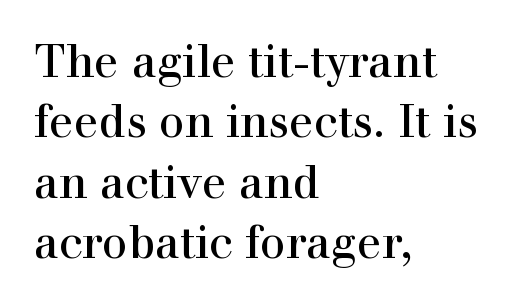
Q: Is the text italic (slanted)? A: No, it is upright.
Q: Is the typeface a serif or a sans-serif typeface? A: Serif.
Q: Is the text underlined? A: No.
Q: How is the paragraph aligned? A: Left-aligned.
Q: Is the spacing between letters normal or unusually wide? A: Normal.
Q: Is the spacing between lines tight, normal or loose? A: Normal.
Q: Width (condensed, normal, or wide)? A: Normal.
Q: x-height? A: Medium.
Q: Monospaced? A: No.
